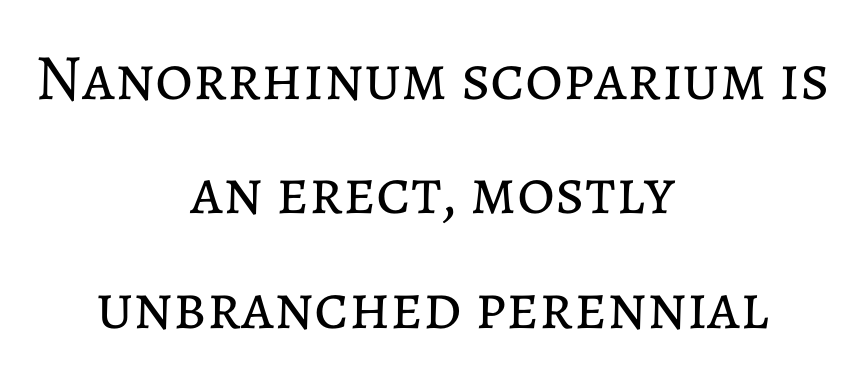
{"italic": "no", "bold": "no", "weight": "regular", "width": "normal", "stroke_contrast": "low", "x_height": "medium", "monospaced": "no", "underline": "no", "align": "center", "line_spacing_ratio": 1.76, "letter_spacing": "normal", "letter_spacing_em": 0.0, "glyph_px": 65}
